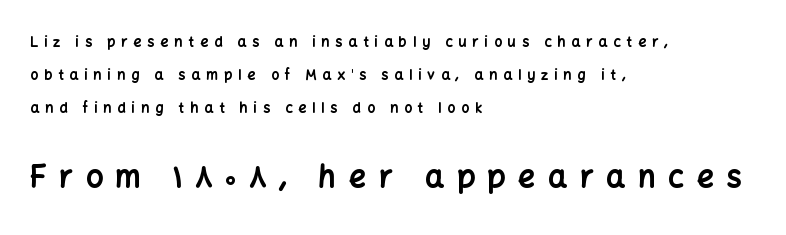
{"serif": "no", "italic": "no", "bold": "yes", "weight": "bold", "width": "normal", "stroke_contrast": "low", "x_height": "medium", "monospaced": "no", "underline": "no", "align": "left", "line_spacing": "loose", "line_spacing_ratio": 2.36, "letter_spacing": "wide", "letter_spacing_em": 0.42, "larger_block": "second", "size_ratio": 2.14, "glyph_px": 30}
